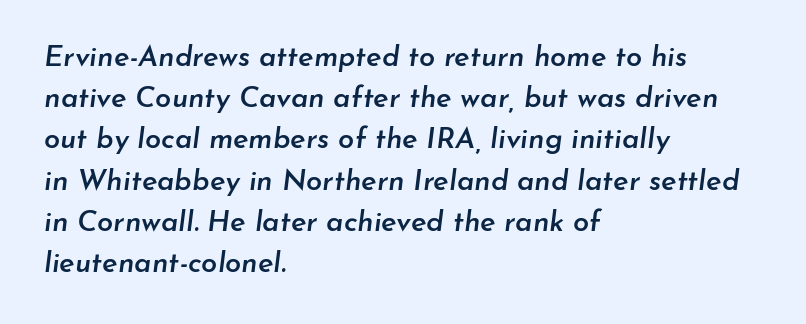
Words appear dense and cohesive because spacing is normal. Firm but not heavy-handed strokes: this text is semibold. You could not count columns in this text — the font is proportionally spaced. One glance says typical: line gaps are just what's usual. Casual observation: everything's shoved over to the left. Rendered with sloped, italic letterforms.
